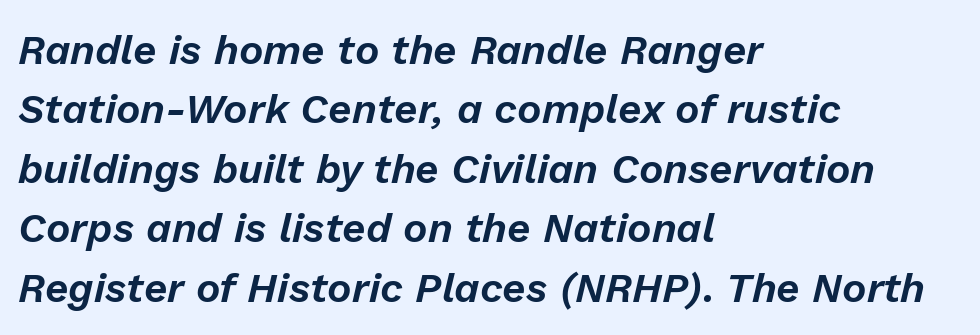
Observe the ordinary spacing: letters are neighbours, not strangers. The passage is arranged the way most books set body copy — flush left. The typography opts for an oblique posture over an upright one. The words here are not underlined. Is this a fixed-width face? No — the glyphs have proportional, varying widths. The lines sit at an ordinary, default distance from one another.
